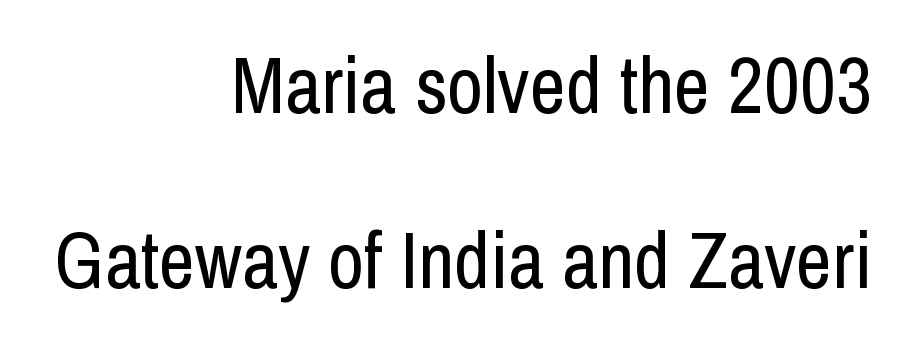
The image shows 79 px regular-weight, condensed sans-serif type, upright; set right-aligned, loose line spacing (2.22x), normal letter spacing, not underlined; low stroke contrast and a medium x-height.
